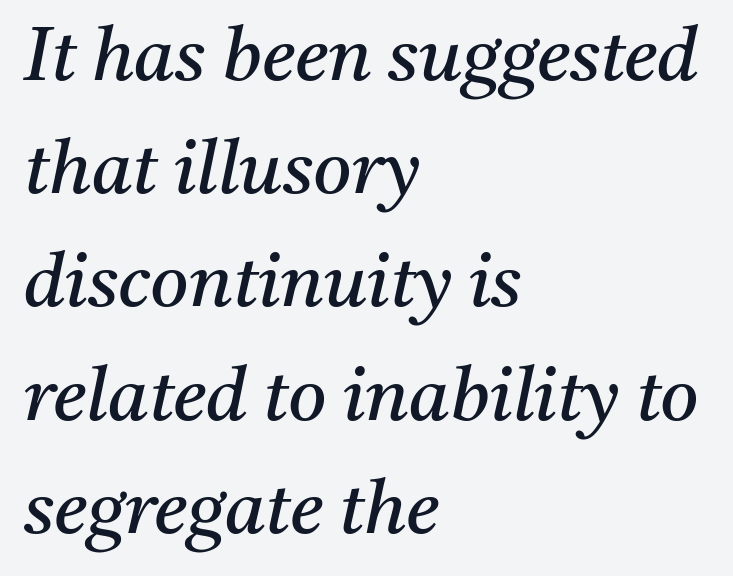
{"serif": "yes", "italic": "yes", "lean": "right", "slant_degrees": 11, "bold": "no", "weight": "regular", "width": "normal", "stroke_contrast": "medium", "x_height": "medium", "monospaced": "no", "underline": "no", "align": "left", "line_spacing": "normal", "line_spacing_ratio": 1.53, "letter_spacing": "normal", "letter_spacing_em": 0.0, "glyph_px": 74}
